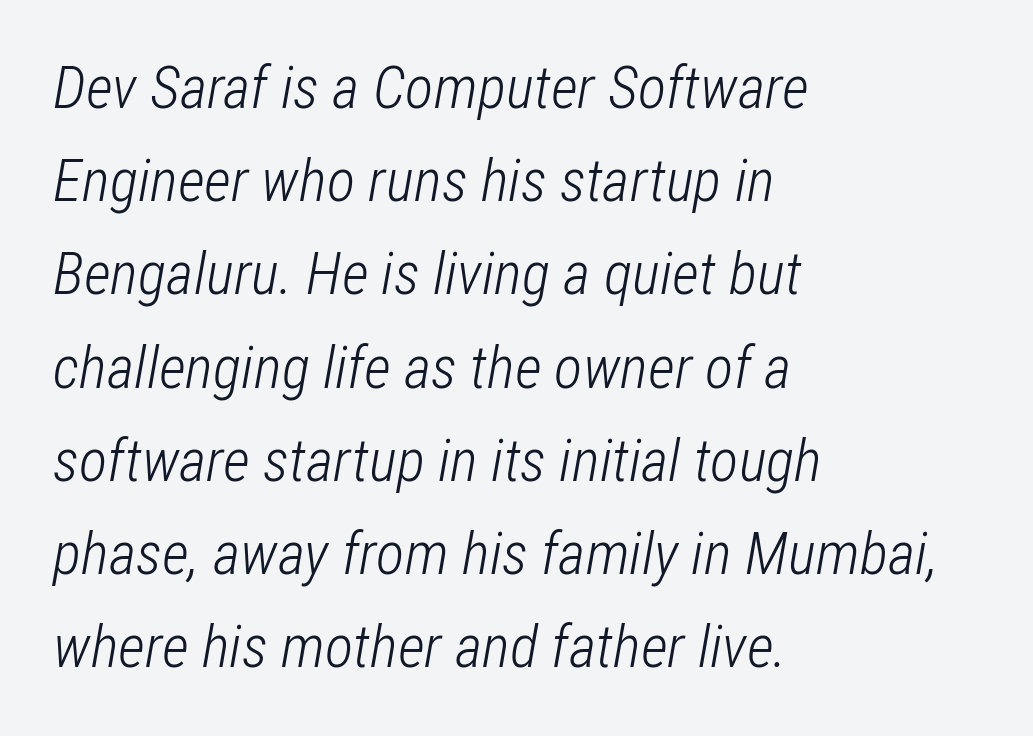
{"italic": "yes", "lean": "right", "slant_degrees": 12, "bold": "no", "weight": "light", "width": "condensed", "stroke_contrast": "low", "x_height": "medium", "monospaced": "no", "underline": "no", "align": "left", "line_spacing": "normal", "line_spacing_ratio": 1.58, "letter_spacing": "normal", "letter_spacing_em": 0.0, "glyph_px": 59}
